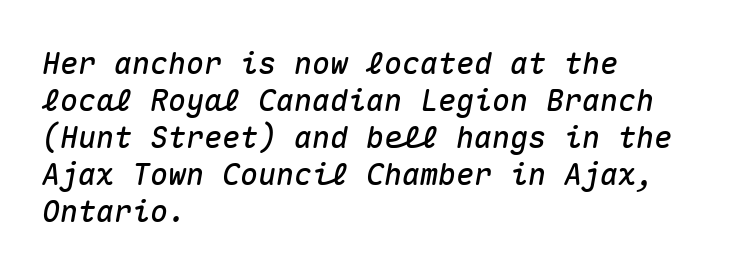
The rendering anchors every line to the left-hand side. This sample has the even, mechanical cadence of fixed-width lettering. The horizontal fit of the characters is conventional and even. Observe the lean: these are italic letterforms. The glyphs are unaccompanied by any horizontal stroke below them.
